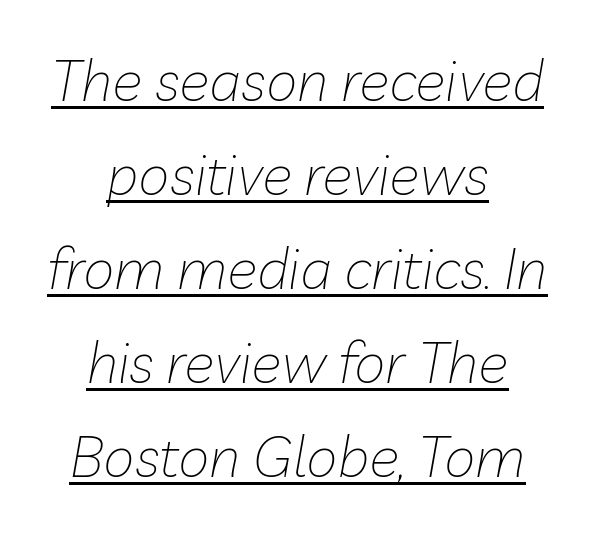
Glance below the letters and you will spot a drawn line. Each stroke keeps to a modest, everyday thickness or less. Each letter keeps its own natural width here, so spacing adapts to shape. The gaps between neighbouring characters are ordinary and unremarkable. The text block is weighted toward neither margin, spreading evenly from the middle.
